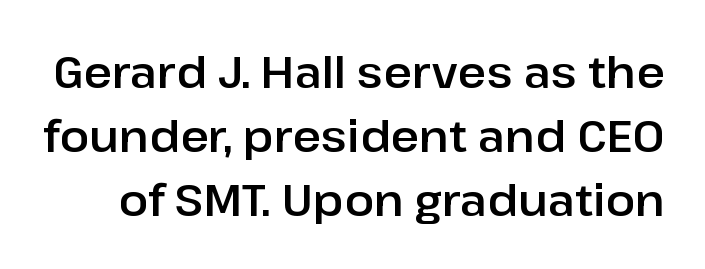
{"serif": "no", "italic": "no", "width": "normal", "stroke_contrast": "low", "x_height": "medium", "monospaced": "no", "underline": "no", "line_spacing": "normal", "line_spacing_ratio": 1.45, "letter_spacing": "normal", "letter_spacing_em": 0.0, "glyph_px": 44}
